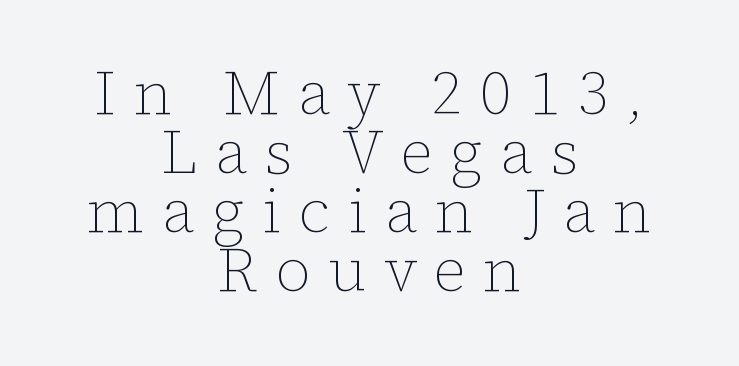
The image shows 62 px thin type, upright; set centered, tight line spacing (0.95x), unusually wide letter spacing (+0.28 em), not underlined; low stroke contrast and a medium x-height.
